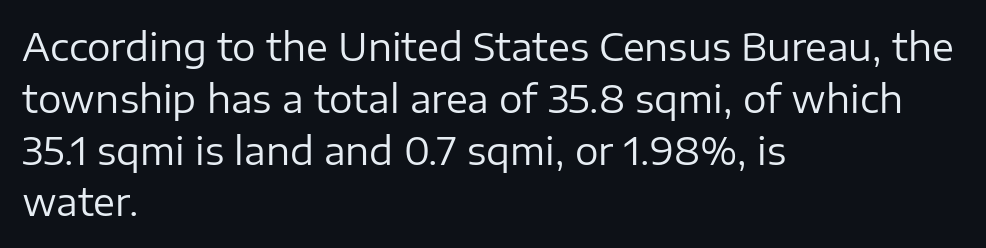
These lines keep a tight, regular rhythm from letter to letter. No feet cap the strokes, marking this as sans-serif type. The passage shown is typed in a proportional face where columns would drift. Weight class: somewhere from thin through regular. The rendering anchors every line to the left-hand side. Nobody drew a line under any word here.
